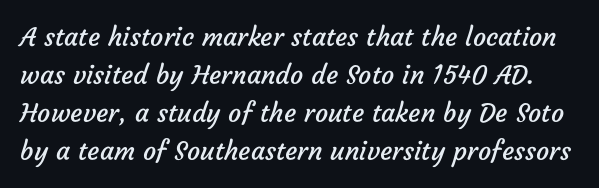
The image shows 26 px text type; set normal line spacing (1.46x), normal letter spacing, not underlined.
